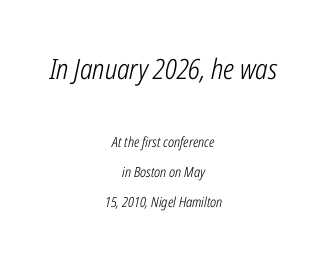
A clean baseline with only descenders dipping below it. Each word holds together tightly as a unit, with standard inter-letter gaps. The paragraph shown floats in the horizontal middle. The emphasis by scale lands on block number one, above.
